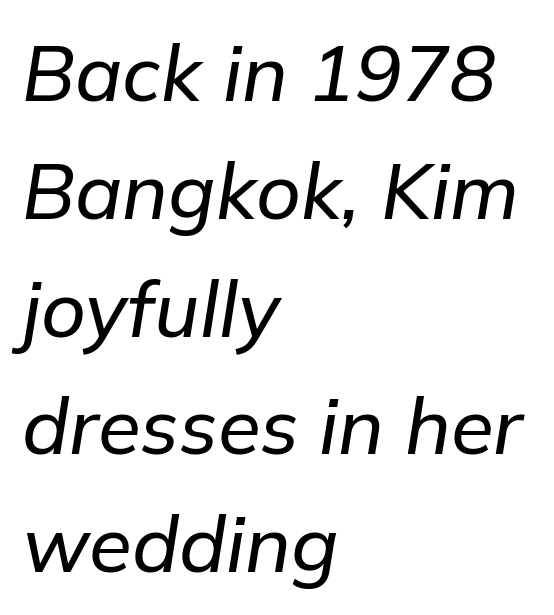
Q: Is the text italic (slanted)? A: Yes, it leans right by about 9 degrees.
Q: Is the text underlined? A: No.
Q: How is the paragraph aligned? A: Left-aligned.
Q: Is the spacing between letters normal or unusually wide? A: Normal.
Q: Is the spacing between lines tight, normal or loose? A: Normal.
Q: Width (condensed, normal, or wide)? A: Normal.
Q: Stroke contrast? A: Low.
Q: x-height? A: Medium.
Q: Monospaced? A: No.
